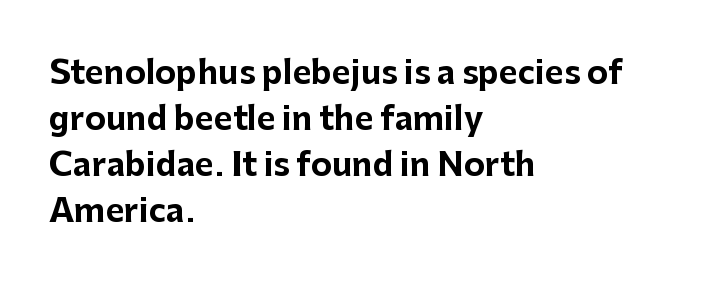
This sample uses a sans-serif face. Nothing unusual about the tracking: characters are spaced as the font intends. The specimen reads as upright at a glance. Descenders hang freely into open space. Spacing verdict: proportional, widths tailored to each character. Is the block centered? No — it sits flush against the left margin.
